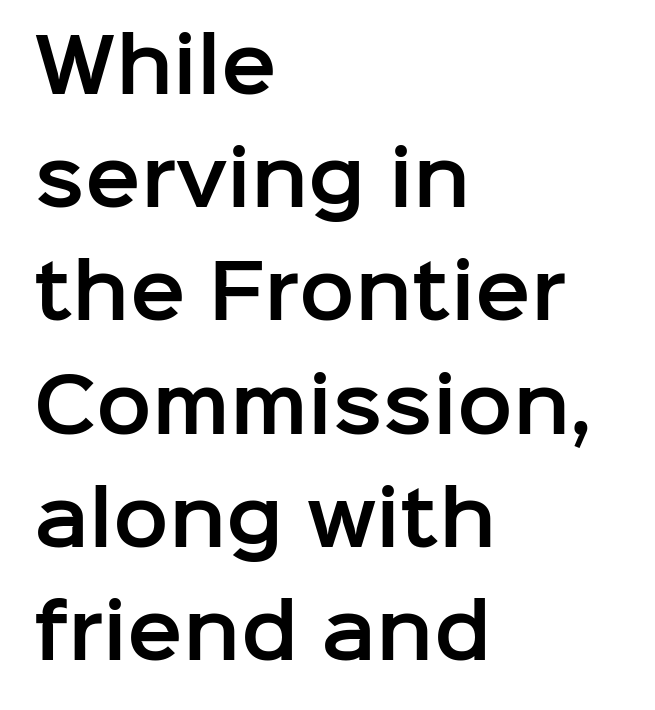
The image shows 74 px sans-serif type, upright; set left-aligned, normal line spacing (1.53x), normal letter spacing, not underlined; low stroke contrast and a medium x-height.
